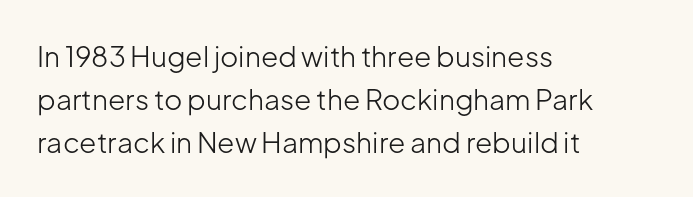
The image shows 28 px light sans-serif type, upright; set left-aligned, normal line spacing (1.53x), normal letter spacing, not underlined; low stroke contrast and a medium x-height.
